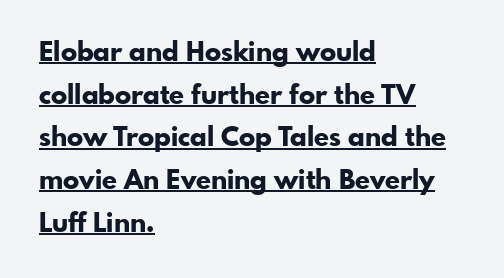
Q: Is the text bold? A: Yes.
Q: Is the text italic (slanted)? A: No, it is upright.
Q: Is the text underlined? A: Yes.
Q: How is the paragraph aligned? A: Left-aligned.
Q: Is the spacing between letters normal or unusually wide? A: Normal.
Q: Is the spacing between lines tight, normal or loose? A: Normal.
